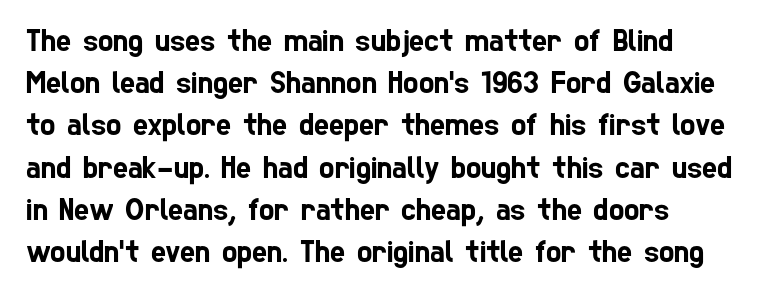
Q: Is the typeface a serif or a sans-serif typeface? A: Sans-serif.
Q: Is the text underlined? A: No.
Q: How is the paragraph aligned? A: Left-aligned.
Q: Is the spacing between letters normal or unusually wide? A: Normal.
Q: Is the spacing between lines tight, normal or loose? A: Normal.
Q: Width (condensed, normal, or wide)? A: Condensed.
Q: Stroke contrast? A: Low.
Q: x-height? A: Medium.
Q: Monospaced? A: No.
